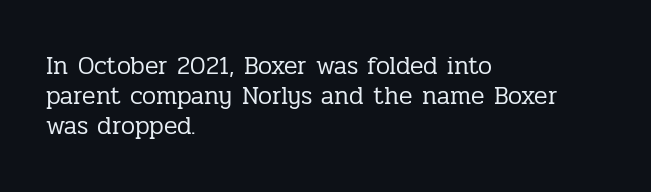
The image shows 25 px text type, upright; set left-aligned, line spacing 1.2x, normal letter spacing, not underlined.
